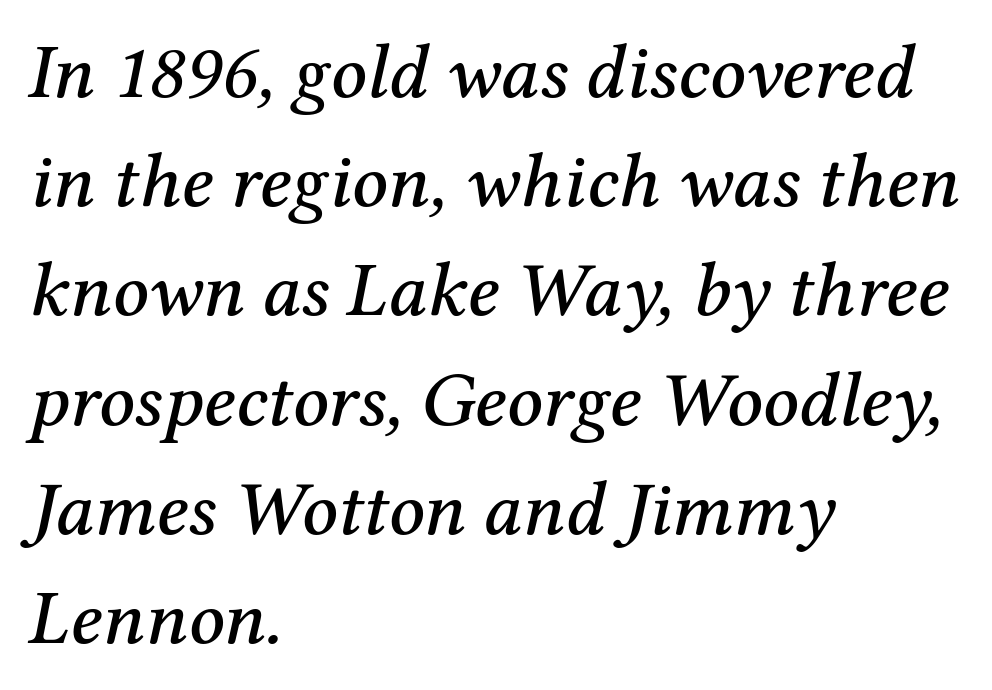
The image shows 78 px serif type, italic (leaning right); set left-aligned, normal line spacing (1.4x), normal letter spacing, not underlined; medium stroke contrast and a medium x-height.
